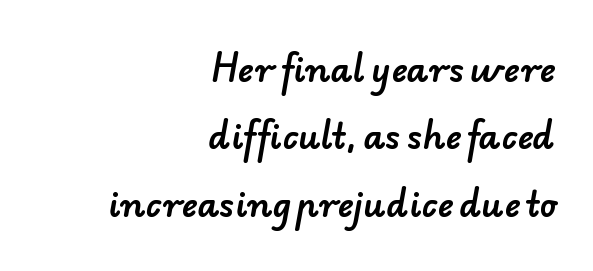
{"serif": "no", "width": "normal", "stroke_contrast": "low", "x_height": "small", "monospaced": "no", "underline": "no", "align": "right", "line_spacing": "loose", "line_spacing_ratio": 1.98, "letter_spacing": "normal", "letter_spacing_em": 0.0, "glyph_px": 34}
